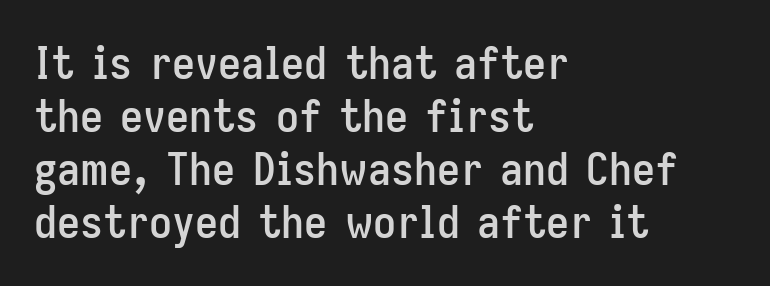
Are there feet on the stems? There aren't — it's a sans. Looks like regular typesetting: each glyph gets only the width it needs. Anything drawn beneath the words? Only blank space. Layout note: lines flush left. Notice how the stems are strictly vertical — no italics here.
